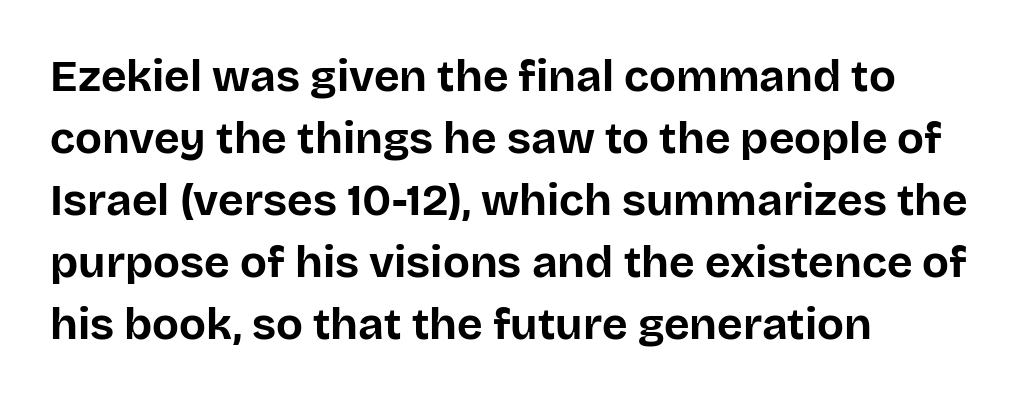
Q: Is the text bold? A: Yes.
Q: Is the text italic (slanted)? A: No, it is upright.
Q: Is the typeface a serif or a sans-serif typeface? A: Sans-serif.
Q: Is the text underlined? A: No.
Q: How is the paragraph aligned? A: Left-aligned.
Q: Is the spacing between letters normal or unusually wide? A: Normal.
Q: Is the spacing between lines tight, normal or loose? A: Normal.
Q: Width (condensed, normal, or wide)? A: Normal.
Q: Stroke contrast? A: Low.
Q: x-height? A: Large.
Q: Monospaced? A: No.
